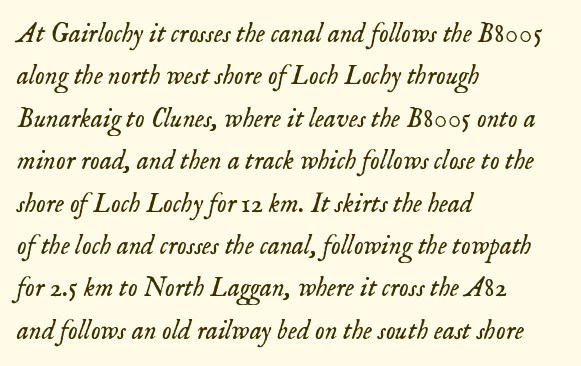
The image shows 27 px text type, italic (leaning right); set left-aligned, normal line spacing (1.57x), normal letter spacing, not underlined.
